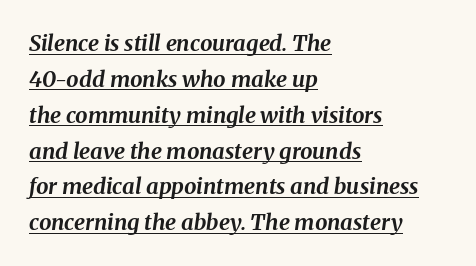
Leading: standard. This is oblique type, the kind used for emphasis or titles. The face used here has the dense, thick strokes of a bold. Each word holds together tightly as a unit, with standard inter-letter gaps. These lines stack with their left ends in a neat column.
